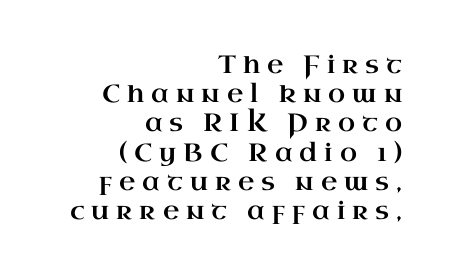
The zone under the glyphs is completely vacant. Is the block centered? No — it sits flush against the right margin. Does extra space separate the letters? Yes, quite a lot of it. A roman cut, with each character standing at attention.
